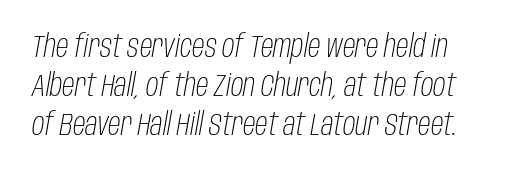
{"italic": "yes", "lean": "right", "slant_degrees": 10, "bold": "no", "weight": "light", "width": "condensed", "stroke_contrast": "low", "x_height": "large", "monospaced": "no", "underline": "no", "line_spacing": "normal", "line_spacing_ratio": 1.26, "letter_spacing": "normal", "letter_spacing_em": 0.0, "glyph_px": 31}
